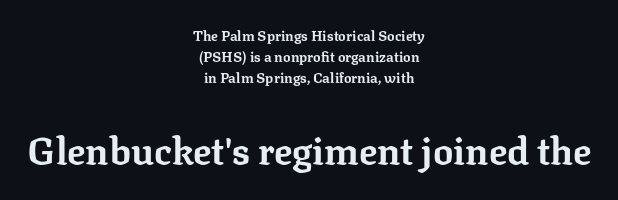
Notice how descenders clear the ascenders below comfortably — that's standard leading. What stands out about the letter spacing? Nothing — it is the standard amount. Is the type bold? Yes — the strokes are clearly thick and heavy. A student would call this center alignment; a typographer would say set centered. Stroke terminals: seriffed. The composition opens small and finishes big.
